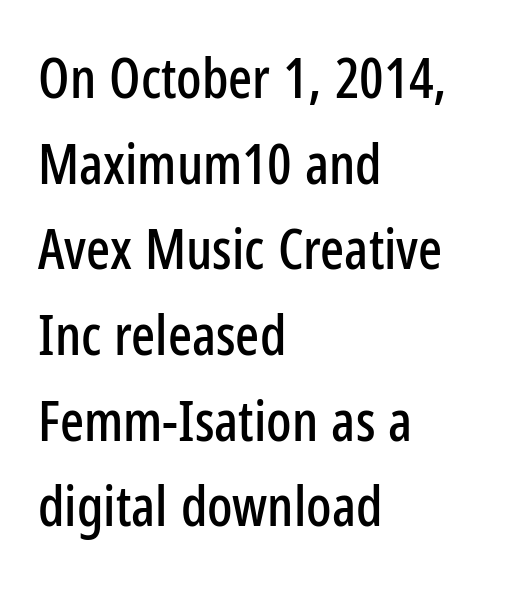
Q: Is the text italic (slanted)? A: No, it is upright.
Q: Is the typeface a serif or a sans-serif typeface? A: Sans-serif.
Q: Is the text underlined? A: No.
Q: How is the paragraph aligned? A: Left-aligned.
Q: Is the spacing between letters normal or unusually wide? A: Normal.
Q: Is the spacing between lines tight, normal or loose? A: Normal.
Q: Width (condensed, normal, or wide)? A: Condensed.
Q: Stroke contrast? A: Low.
Q: x-height? A: Medium.
Q: Monospaced? A: No.
